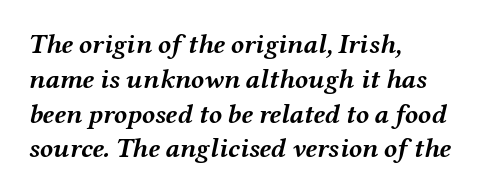
Unmarked baselines from the first word to the last. Every letter is thick-stroked: bold, no question. In terms of posture, this sample is oblique. The horizontal fit of the characters is conventional and even. The space between consecutive lines is moderate. Layout note: lines flush left.
